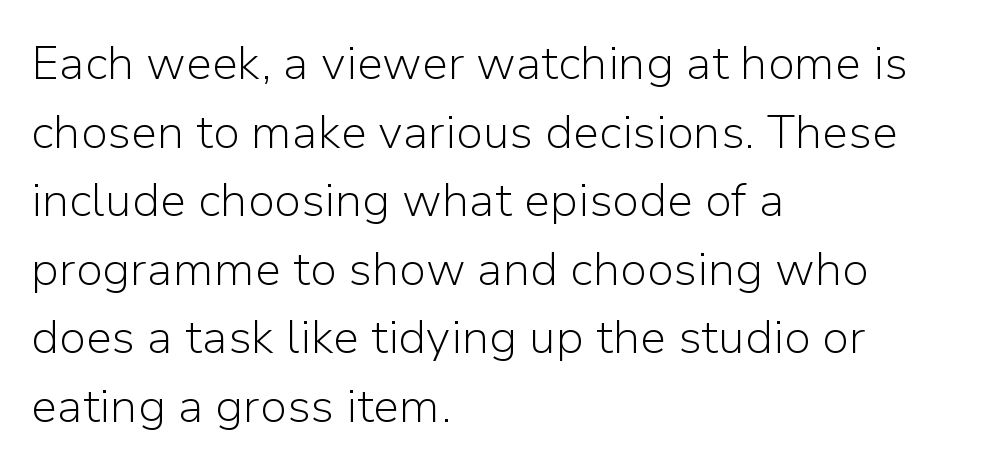
{"serif": "no", "italic": "no", "bold": "no", "weight": "light", "width": "normal", "stroke_contrast": "low", "x_height": "medium", "monospaced": "no", "underline": "no", "align": "left", "line_spacing": "normal", "line_spacing_ratio": 1.46, "letter_spacing": "normal", "letter_spacing_em": 0.0, "glyph_px": 47}
